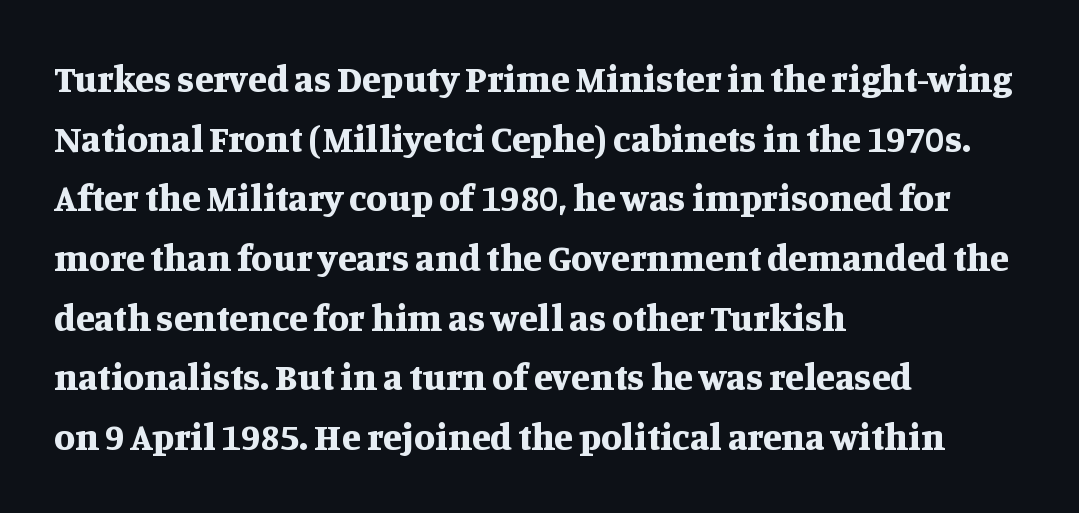
How are the letters spaced? Ordinarily, with no added tracking. You can tell it's not italic because the verticals are truly vertical. Type style note: has serifs. This rendering uses left alignment, leaving the right contour irregular. Only glyphs here, with clear space below each row.
